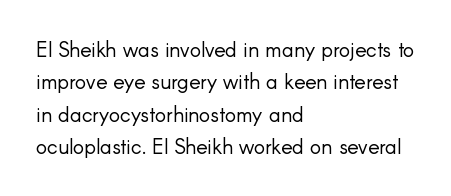
Q: Is the text bold? A: No.
Q: Is the text italic (slanted)? A: No, it is upright.
Q: Is the text underlined? A: No.
Q: How is the paragraph aligned? A: Left-aligned.
Q: Is the spacing between letters normal or unusually wide? A: Normal.
Q: Is the spacing between lines tight, normal or loose? A: Normal.
